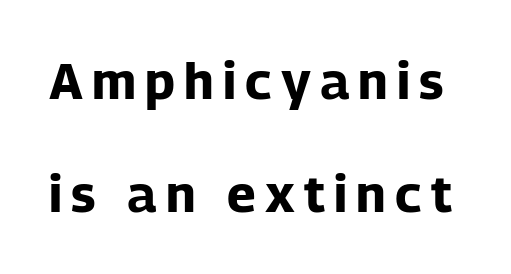
The image shows 51 px bold sans-serif type, upright; set loose line spacing (2.22x), not underlined; low stroke contrast and a medium x-height.
